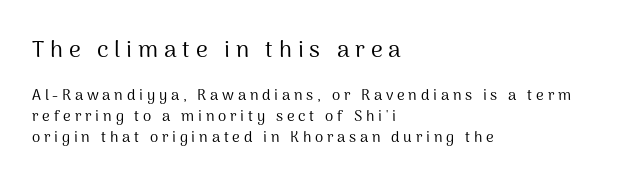
Q: Is the text bold? A: No.
Q: Is the text italic (slanted)? A: No, it is upright.
Q: Is the text underlined? A: No.
Q: How is the paragraph aligned? A: Left-aligned.
Q: Is the spacing between letters normal or unusually wide? A: Unusually wide.
Q: Is the spacing between lines tight, normal or loose? A: Normal.
Q: Which block of text is set in a larger size, the first (top) or the second (bottom)? A: The first (top) one.
